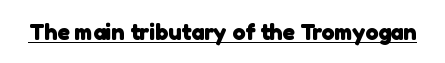
{"bold": "yes", "underline": "yes", "letter_spacing": "normal", "letter_spacing_em": 0.0, "glyph_px": 23}
